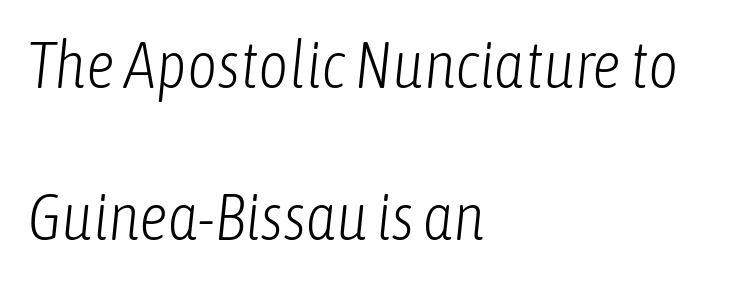
Q: Is the text bold? A: No.
Q: Is the text italic (slanted)? A: Yes, it leans right by about 6 degrees.
Q: Is the text underlined? A: No.
Q: How is the paragraph aligned? A: Left-aligned.
Q: Is the spacing between letters normal or unusually wide? A: Normal.
Q: Is the spacing between lines tight, normal or loose? A: Loose.
Q: Width (condensed, normal, or wide)? A: Condensed.
Q: Stroke contrast? A: Low.
Q: x-height? A: Medium.
Q: Monospaced? A: No.
